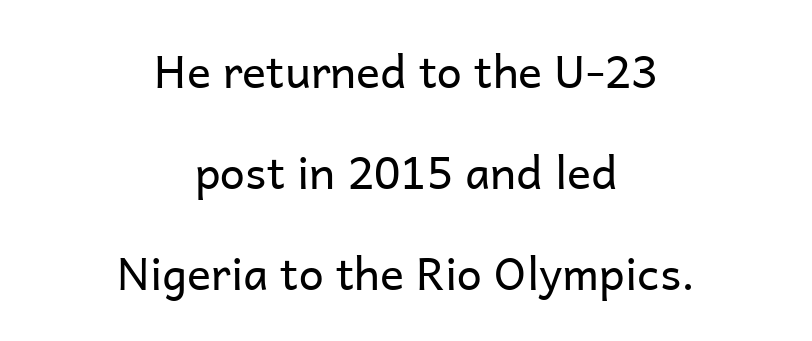
{"serif": "no", "italic": "no", "bold": "no", "weight": "regular", "width": "normal", "stroke_contrast": "low", "x_height": "medium", "monospaced": "no", "underline": "no", "align": "center", "line_spacing": "loose", "line_spacing_ratio": 2.24, "letter_spacing": "normal", "letter_spacing_em": 0.0, "glyph_px": 45}
